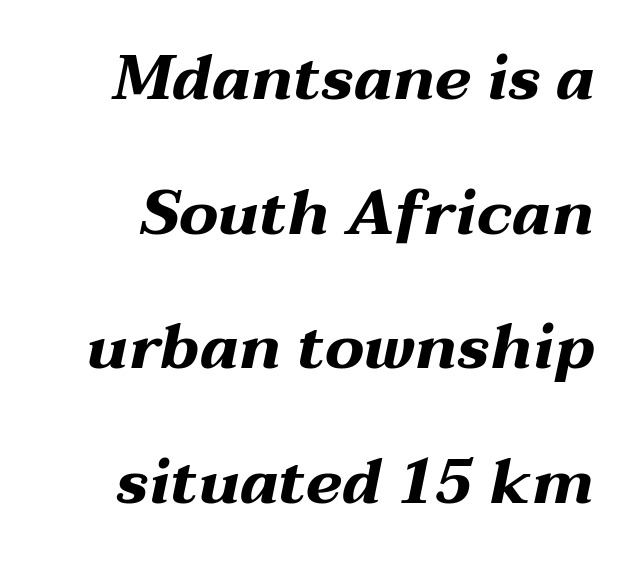
{"italic": "yes", "lean": "right", "slant_degrees": 12, "bold": "yes", "weight": "bold", "width": "wide", "stroke_contrast": "medium", "x_height": "medium", "monospaced": "no", "underline": "no", "align": "right", "line_spacing": "loose", "line_spacing_ratio": 2.17, "letter_spacing": "normal", "letter_spacing_em": 0.0, "glyph_px": 62}
